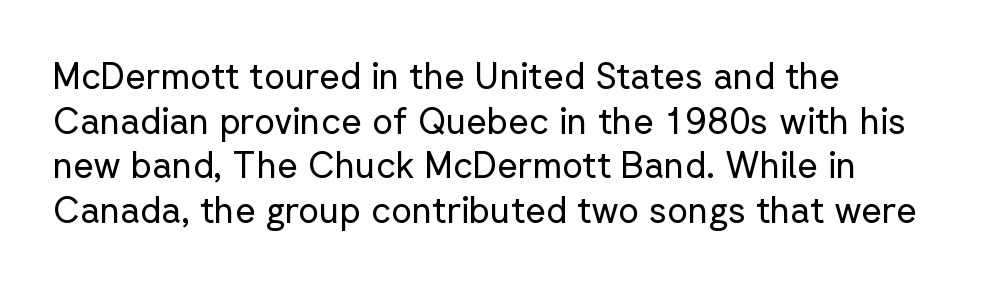
{"serif": "no", "italic": "no", "bold": "no", "weight": "regular", "width": "normal", "stroke_contrast": "low", "x_height": "medium", "monospaced": "no", "underline": "no", "align": "left", "line_spacing_ratio": 1.24, "letter_spacing": "normal", "letter_spacing_em": 0.0, "glyph_px": 36}
